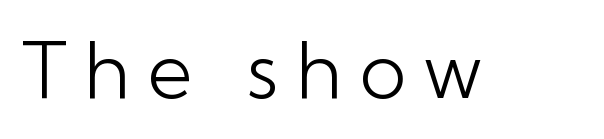
The image shows 78 px light sans-serif type, upright; set unusually wide letter spacing (+0.22 em), not underlined; low stroke contrast and a medium x-height.
